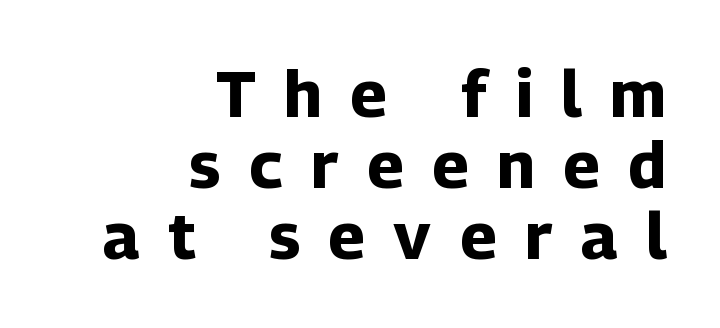
The image shows 65 px bold sans-serif type, upright; set right-aligned, tight line spacing (1.09x), unusually wide letter spacing (+0.44 em), not underlined; low stroke contrast and a medium x-height.
